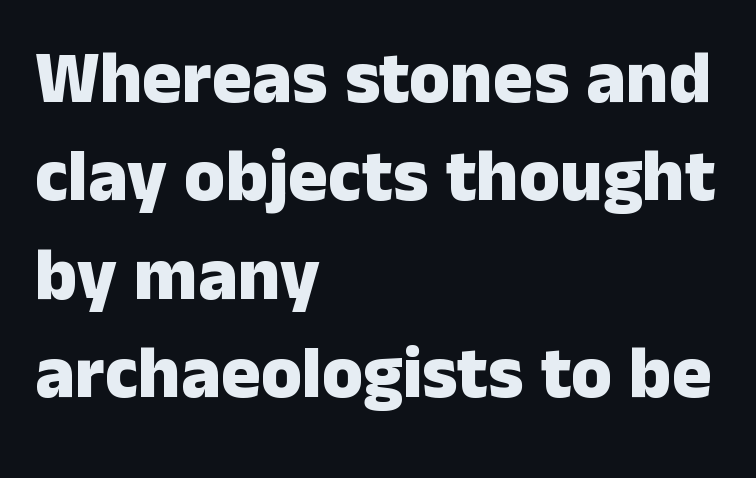
{"serif": "no", "italic": "no", "bold": "yes", "weight": "heavy", "width": "normal", "stroke_contrast": "low", "x_height": "medium", "monospaced": "no", "underline": "no", "align": "left", "line_spacing": "normal", "line_spacing_ratio": 1.33, "letter_spacing": "normal", "letter_spacing_em": 0.0, "glyph_px": 74}
